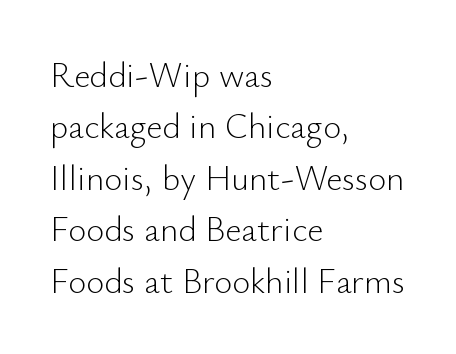
The image shows 35 px light sans-serif type, upright; set left-aligned, normal line spacing (1.47x), normal letter spacing, not underlined; low stroke contrast and a small x-height.
